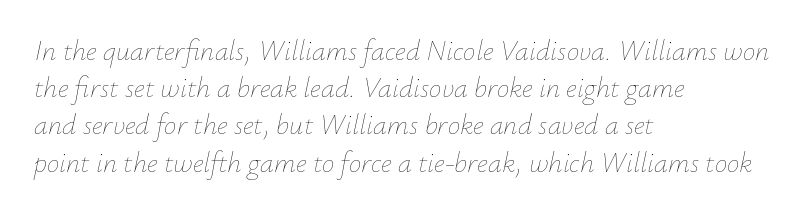
{"italic": "yes", "lean": "right", "slant_degrees": 12, "bold": "no", "weight": "thin", "width": "normal", "stroke_contrast": "low", "x_height": "small", "monospaced": "no", "underline": "no", "align": "left", "line_spacing": "normal", "line_spacing_ratio": 1.33, "letter_spacing": "normal", "letter_spacing_em": 0.0, "glyph_px": 28}
